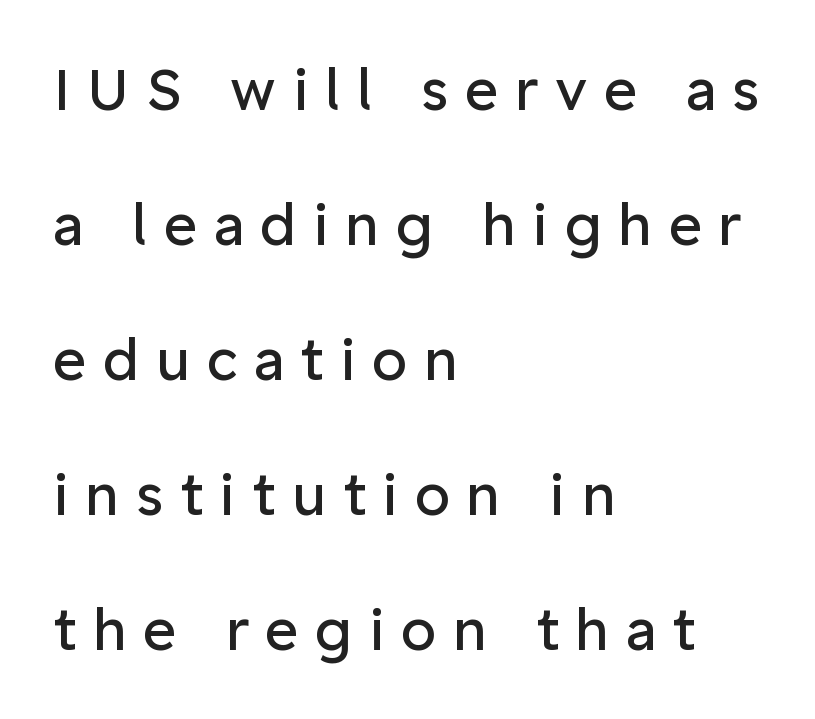
{"serif": "no", "italic": "no", "bold": "no", "weight": "regular", "width": "normal", "stroke_contrast": "low", "x_height": "medium", "monospaced": "no", "underline": "no", "align": "left", "line_spacing": "loose", "line_spacing_ratio": 2.37, "letter_spacing": "wide", "letter_spacing_em": 0.29, "glyph_px": 57}
